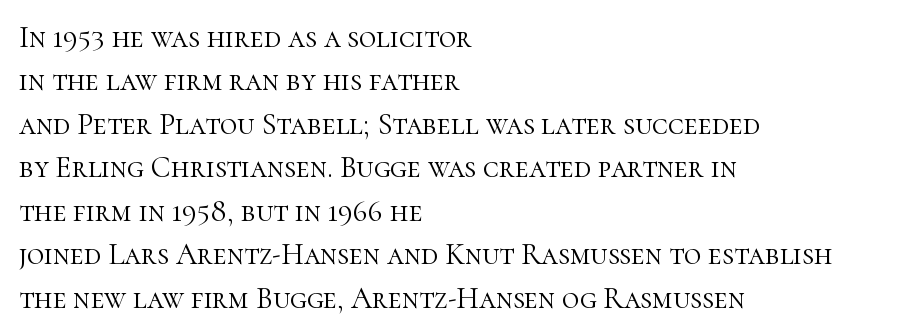
Notice how the passage keeps a crisp vertical edge on the left only. The specimen reads as upright at a glance. Short note: letters normally spaced. The letters look calm and open, with moderate or lighter stems. Notice how descenders clear the ascenders below comfortably — that's standard leading.
